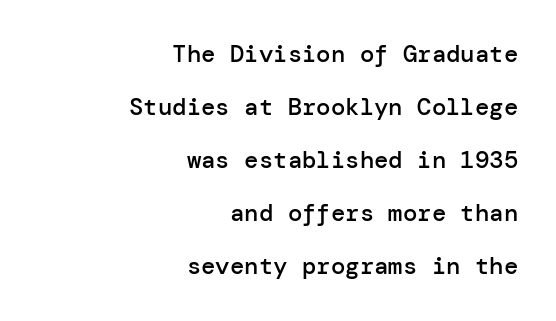
Q: Is the text bold? A: Semi-bold.
Q: Is the text italic (slanted)? A: No, it is upright.
Q: Is the text underlined? A: No.
Q: How is the paragraph aligned? A: Right-aligned.
Q: Is the spacing between letters normal or unusually wide? A: Normal.
Q: Is the spacing between lines tight, normal or loose? A: Loose.
